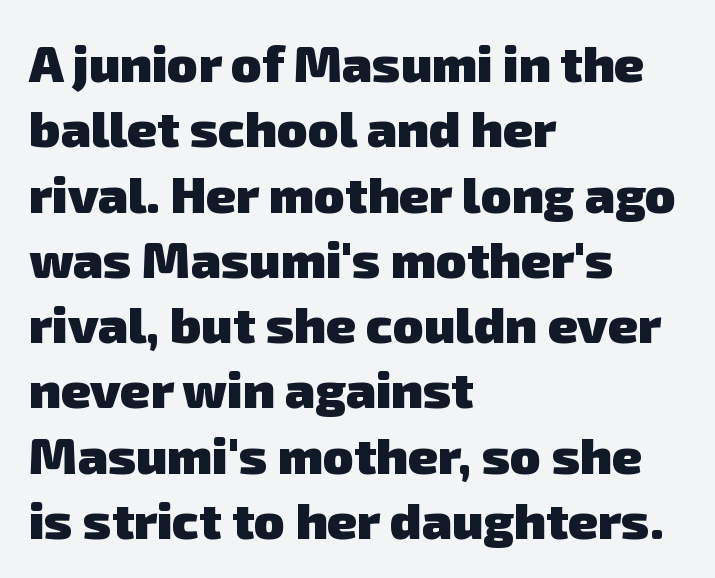
Q: Is the text bold? A: Yes.
Q: Is the typeface a serif or a sans-serif typeface? A: Sans-serif.
Q: Is the text underlined? A: No.
Q: How is the paragraph aligned? A: Left-aligned.
Q: Is the spacing between letters normal or unusually wide? A: Normal.
Q: Is the spacing between lines tight, normal or loose? A: Normal.
Q: Width (condensed, normal, or wide)? A: Normal.
Q: Stroke contrast? A: Low.
Q: x-height? A: Medium.
Q: Monospaced? A: No.
